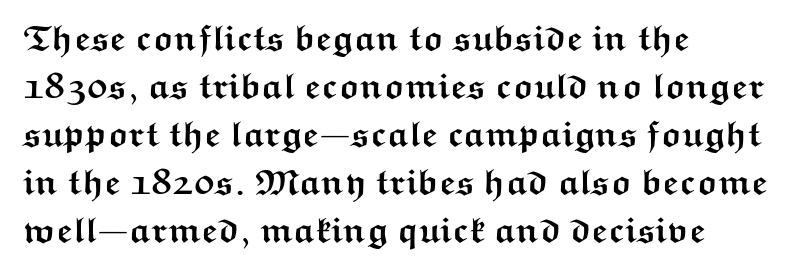
Q: Is the text bold? A: Yes.
Q: Is the text italic (slanted)? A: No, it is upright.
Q: Is the typeface a serif or a sans-serif typeface? A: Sans-serif.
Q: Is the text underlined? A: No.
Q: How is the paragraph aligned? A: Left-aligned.
Q: Is the spacing between letters normal or unusually wide? A: Normal.
Q: Is the spacing between lines tight, normal or loose? A: Normal.
Q: Width (condensed, normal, or wide)? A: Wide.
Q: Stroke contrast? A: Medium.
Q: x-height? A: Medium.
Q: Monospaced? A: No.
